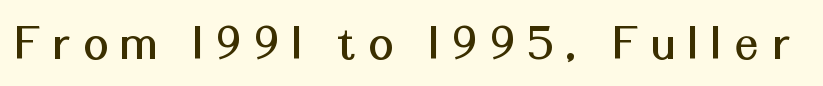
Is this a fixed-width face? No — the glyphs have proportional, varying widths. Students, note that the glyphs here are deliberately spaced far apart. Stroke terminals: plain, sans-serif. Notice how the stems are strictly vertical — no italics here. Words float on clear page, feet unadorned.
